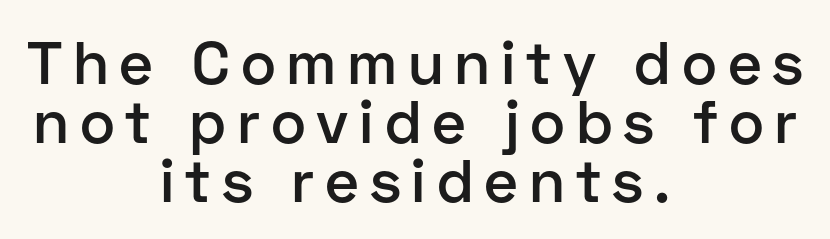
The image shows 60 px semibold sans-serif type, upright; set centered, tight line spacing (0.98x), not underlined; low stroke contrast and a medium x-height.
